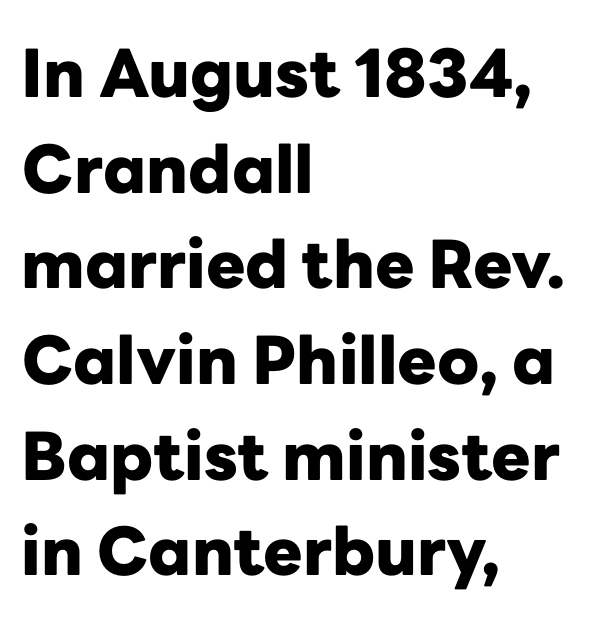
Has an underline been added? It has not. What stands out about the letter spacing? Nothing — it is the standard amount. The space between consecutive lines is moderate. The paragraph has a hard left edge and a soft right edge. The letters stand straight up with perfectly vertical stems.
